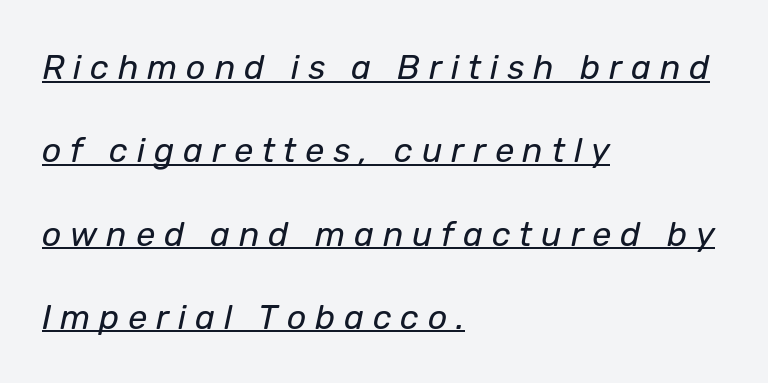
{"italic": "yes", "lean": "right", "slant_degrees": 12, "bold": "no", "weight": "regular", "width": "normal", "stroke_contrast": "low", "x_height": "medium", "monospaced": "no", "underline": "yes", "align": "left", "line_spacing": "loose", "line_spacing_ratio": 2.45, "letter_spacing": "wide", "letter_spacing_em": 0.26, "glyph_px": 34}
